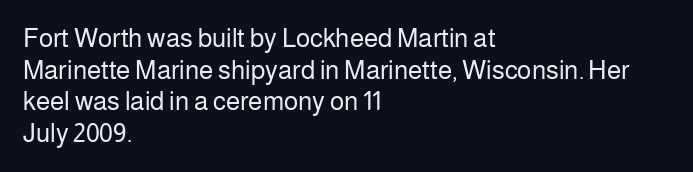
Nope, not italic — everything's standing straight. The font is comparable to plain body text, perhaps lighter. Inter-character spacing is left at the font's built-in metrics. The zone under the glyphs is completely vacant. These lines are set flush left with a ragged right edge.
